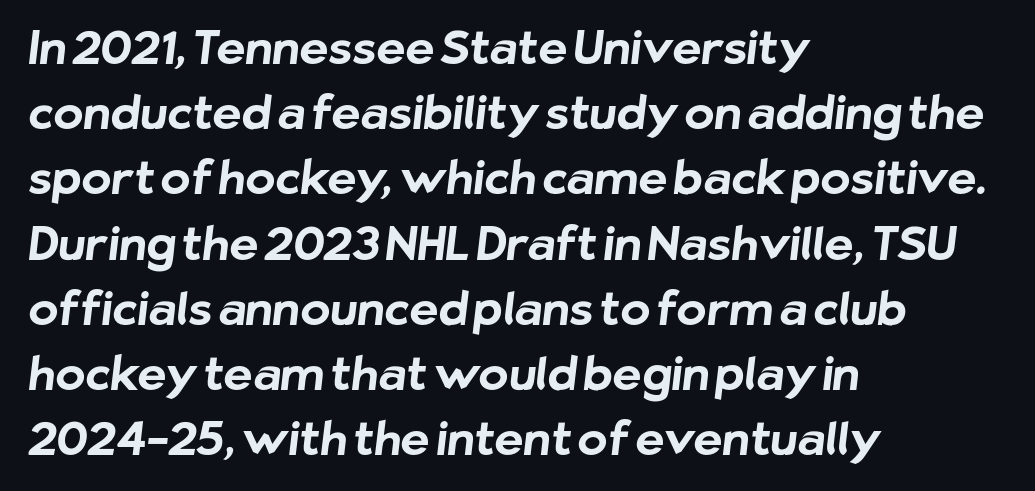
Q: Is the text bold? A: Yes.
Q: Is the typeface a serif or a sans-serif typeface? A: Sans-serif.
Q: Is the text underlined? A: No.
Q: How is the paragraph aligned? A: Left-aligned.
Q: Is the spacing between letters normal or unusually wide? A: Normal.
Q: Is the spacing between lines tight, normal or loose? A: Normal.
Q: Width (condensed, normal, or wide)? A: Normal.
Q: Stroke contrast? A: Low.
Q: x-height? A: Medium.
Q: Monospaced? A: No.
